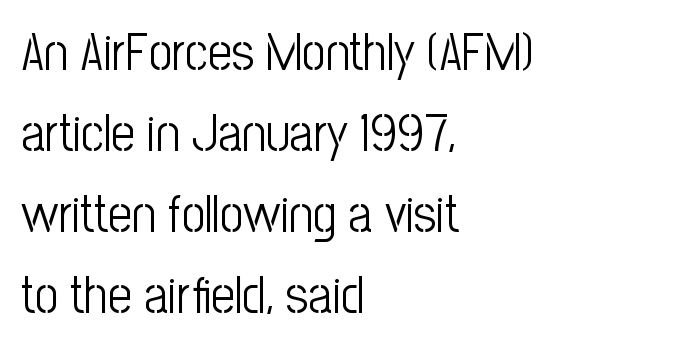
Q: Is the text bold? A: No.
Q: Is the text italic (slanted)? A: No, it is upright.
Q: Is the typeface a serif or a sans-serif typeface? A: Sans-serif.
Q: Is the text underlined? A: No.
Q: How is the paragraph aligned? A: Left-aligned.
Q: Is the spacing between letters normal or unusually wide? A: Normal.
Q: Is the spacing between lines tight, normal or loose? A: Normal.
Q: Width (condensed, normal, or wide)? A: Condensed.
Q: Stroke contrast? A: Low.
Q: x-height? A: Medium.
Q: Monospaced? A: No.
